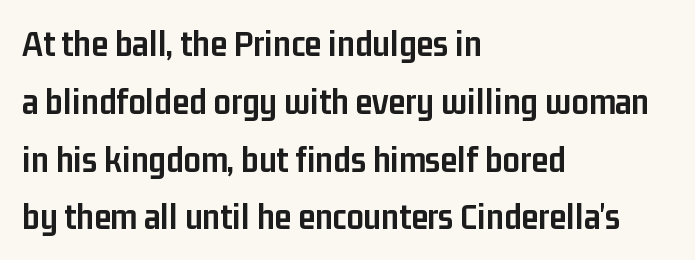
Q: Is the text bold? A: Yes.
Q: Is the text italic (slanted)? A: No, it is upright.
Q: Is the typeface a serif or a sans-serif typeface? A: Sans-serif.
Q: Is the text underlined? A: No.
Q: How is the paragraph aligned? A: Left-aligned.
Q: Is the spacing between letters normal or unusually wide? A: Normal.
Q: Is the spacing between lines tight, normal or loose? A: Normal.
Q: Width (condensed, normal, or wide)? A: Condensed.
Q: Stroke contrast? A: Low.
Q: x-height? A: Medium.
Q: Monospaced? A: No.
